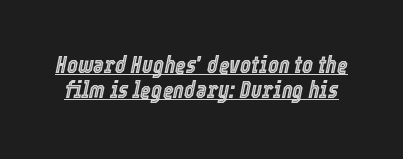
Q: Is the text italic (slanted)? A: Yes, it leans right by about 12 degrees.
Q: Is the text underlined? A: Yes.
Q: Is the spacing between letters normal or unusually wide? A: Normal.
Q: Is the spacing between lines tight, normal or loose? A: Tight.
